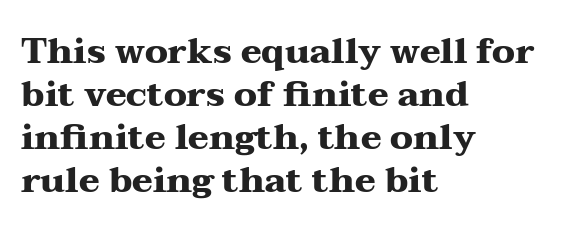
The image shows 35 px heavy, wide serif type, upright; set left-aligned, line spacing 1.23x, normal letter spacing, not underlined; medium stroke contrast and a medium x-height.
